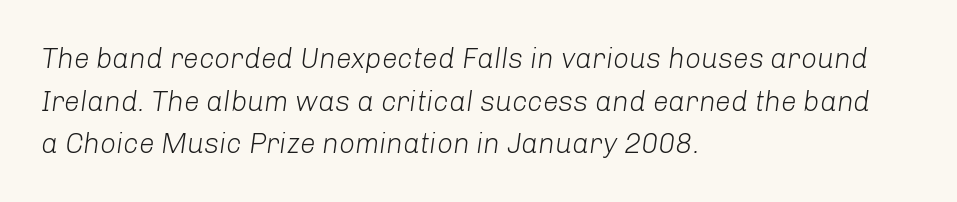
The image shows 28 px light type, italic (leaning right); set left-aligned, normal line spacing (1.52x), normal letter spacing, not underlined; low stroke contrast and a medium x-height.
